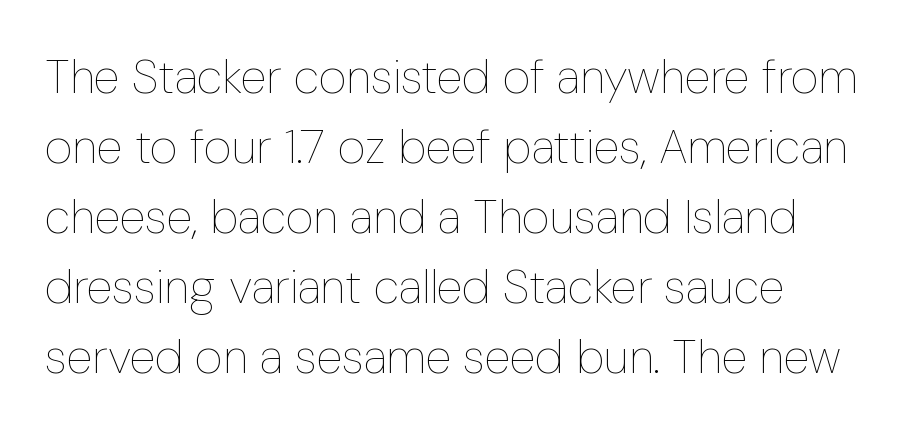
Posture: upright roman. Unbolded letterforms with no extra heft. No extra tracking has been applied to these lines. Each letter keeps its own natural width here, so spacing adapts to shape. Normally led — the rows are evenly, conventionally spaced.
